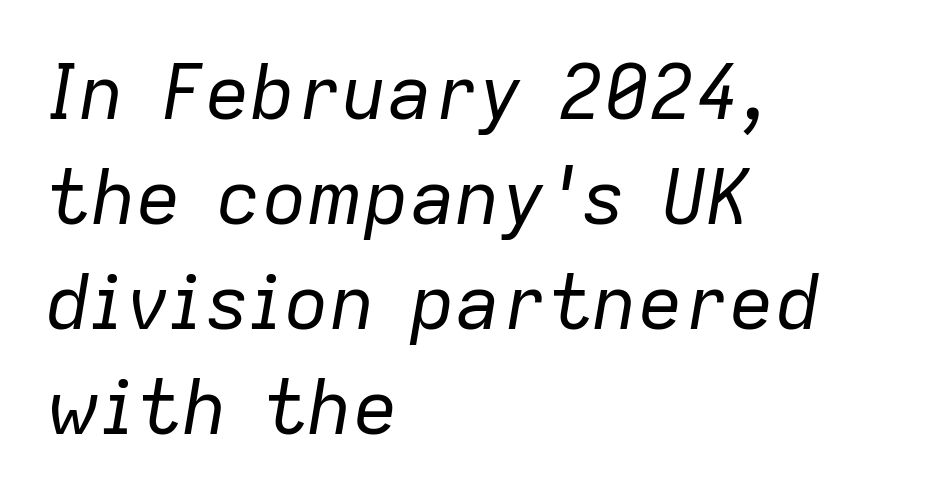
The image shows 76 px regular-weight type, italic (leaning right); set left-aligned, normal line spacing (1.38x), normal letter spacing, not underlined; low stroke contrast and a medium x-height.
